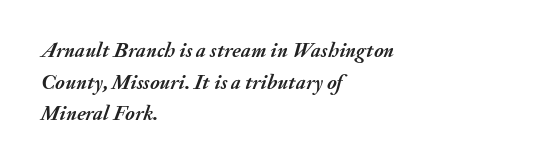
{"italic": "yes", "lean": "right", "slant_degrees": 20, "bold": "yes", "underline": "no", "align": "left", "line_spacing": "normal", "line_spacing_ratio": 1.51, "letter_spacing": "normal", "letter_spacing_em": 0.0, "glyph_px": 21}
